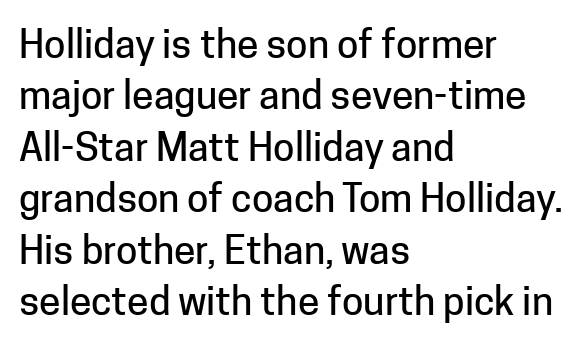
The image shows 39 px sans-serif type, upright; set left-aligned, normal line spacing (1.32x), normal letter spacing, not underlined; low stroke contrast and a medium x-height.
